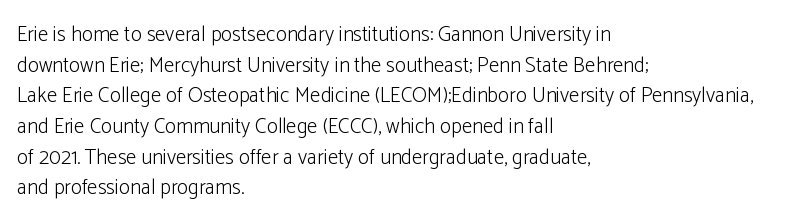
{"italic": "no", "bold": "no", "underline": "no", "align": "left", "line_spacing": "normal", "line_spacing_ratio": 1.46, "letter_spacing": "normal", "letter_spacing_em": 0.0, "glyph_px": 21}
